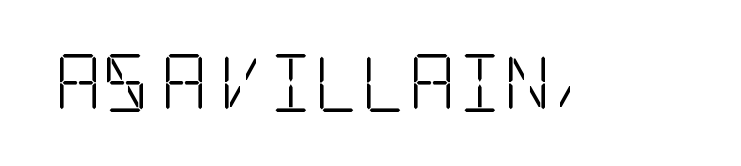
Q: Is the text bold? A: No.
Q: Is the text italic (slanted)? A: No, it is upright.
Q: Is the typeface a serif or a sans-serif typeface? A: Serif.
Q: Is the text underlined? A: No.
Q: Is the spacing between letters normal or unusually wide? A: Normal.
Q: Width (condensed, normal, or wide)? A: Condensed.
Q: Stroke contrast? A: Low.
Q: x-height? A: Large.
